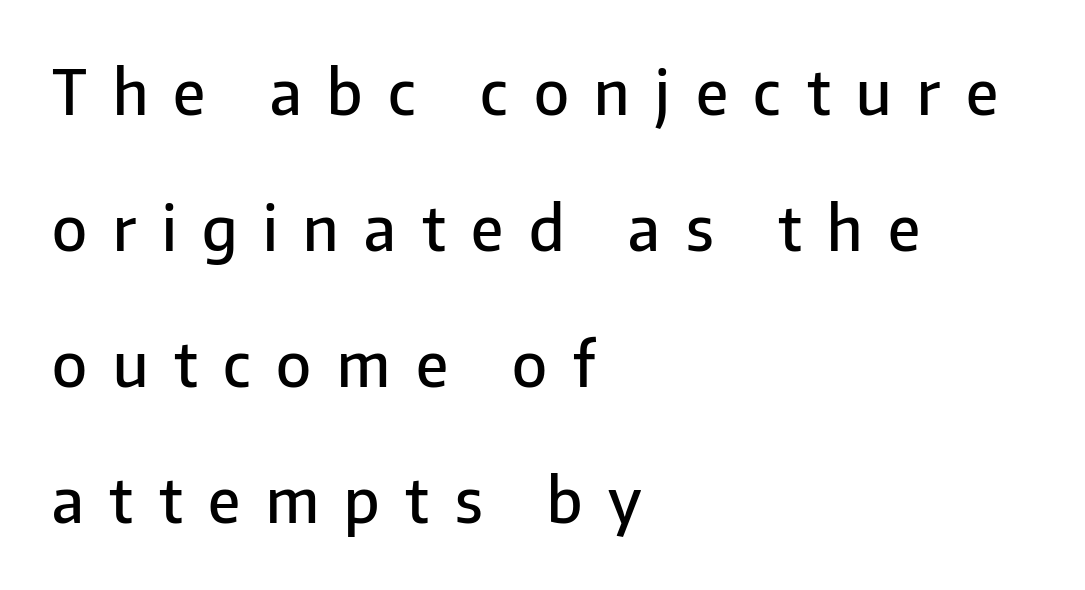
The image shows 61 px semibold sans-serif type, upright; set left-aligned, loose line spacing (2.23x), unusually wide letter spacing (+0.42 em), not underlined; low stroke contrast and a medium x-height.
